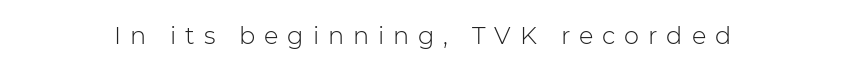
{"italic": "no", "bold": "no", "underline": "no", "letter_spacing": "wide", "letter_spacing_em": 0.37, "glyph_px": 24}
